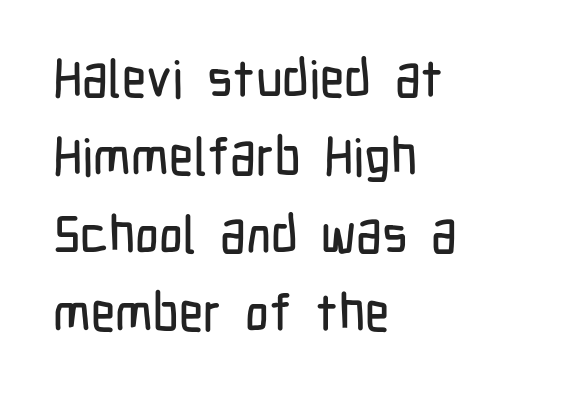
Spacing verdict: proportional, widths tailored to each character. Summary of vertical rhythm: regular, with standard interline spacing. The rendering keeps characters at their native spacing. The specimen reads as upright at a glance. A clean baseline with only descenders dipping below it.
